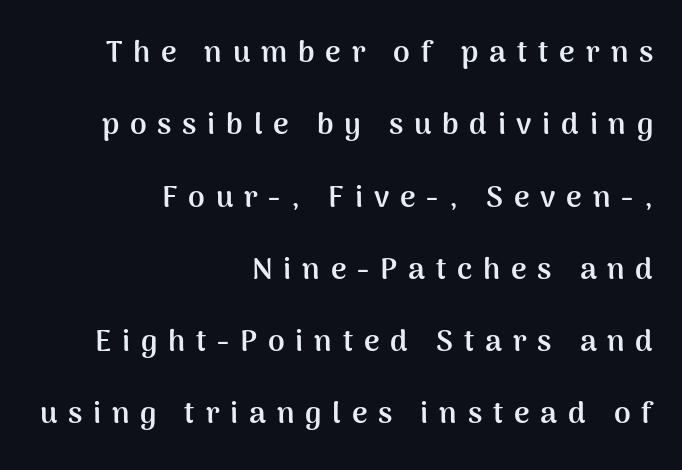
{"serif": "no", "italic": "no", "bold": "yes", "weight": "semibold", "width": "normal", "stroke_contrast": "medium", "x_height": "medium", "monospaced": "no", "underline": "no", "align": "right", "line_spacing": "loose", "line_spacing_ratio": 2.41, "letter_spacing": "wide", "letter_spacing_em": 0.36, "glyph_px": 30}
